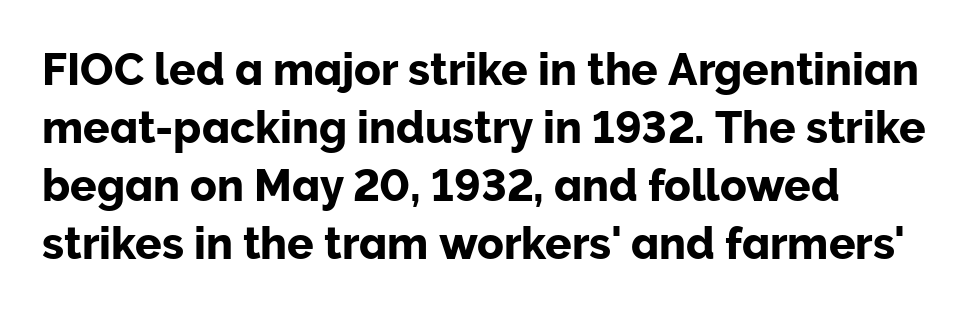
The image shows 44 px sans-serif type, upright; set left-aligned, normal line spacing (1.32x), normal letter spacing, not underlined; low stroke contrast and a medium x-height.
